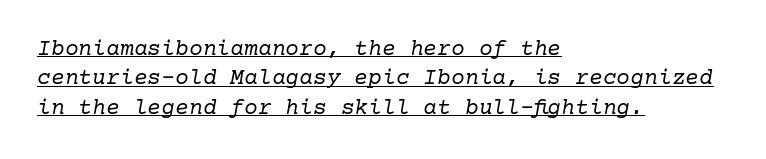
Q: Is the text bold? A: No.
Q: Is the text italic (slanted)? A: Yes, it leans right by about 10 degrees.
Q: Is the text underlined? A: Yes.
Q: How is the paragraph aligned? A: Left-aligned.
Q: Is the spacing between letters normal or unusually wide? A: Normal.
Q: Is the spacing between lines tight, normal or loose? A: Normal.
